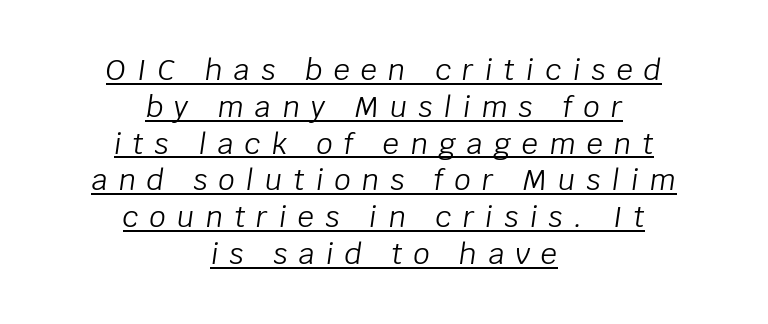
The image shows 29 px light type, italic (leaning right); set centered, normal line spacing (1.27x), unusually wide letter spacing (+0.38 em), underlined; low stroke contrast and a large x-height.
